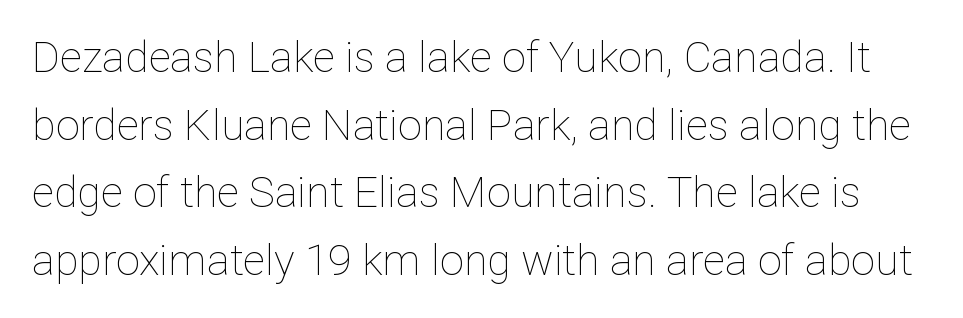
The image shows 43 px thin type, upright; set normal line spacing (1.57x), normal letter spacing, not underlined; low stroke contrast and a medium x-height.
